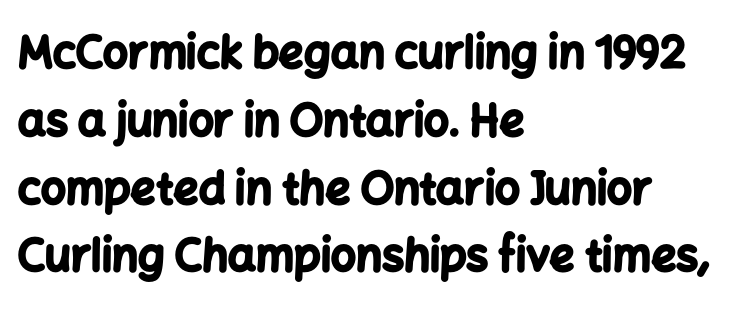
How would I describe the line gaps? Plain and ordinary. The specimen reads as upright at a glance. Weight check: bold — yes, fully. Proportional: the letters do not fall into vertical columns. All the whitespace from short lines collects on the right. Characters follow at the spacing the type designer built in.
